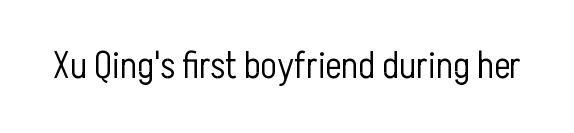
{"serif": "no", "italic": "no", "bold": "no", "weight": "light", "width": "condensed", "stroke_contrast": "low", "x_height": "medium", "monospaced": "no", "underline": "no", "letter_spacing": "normal", "letter_spacing_em": 0.0, "glyph_px": 38}
